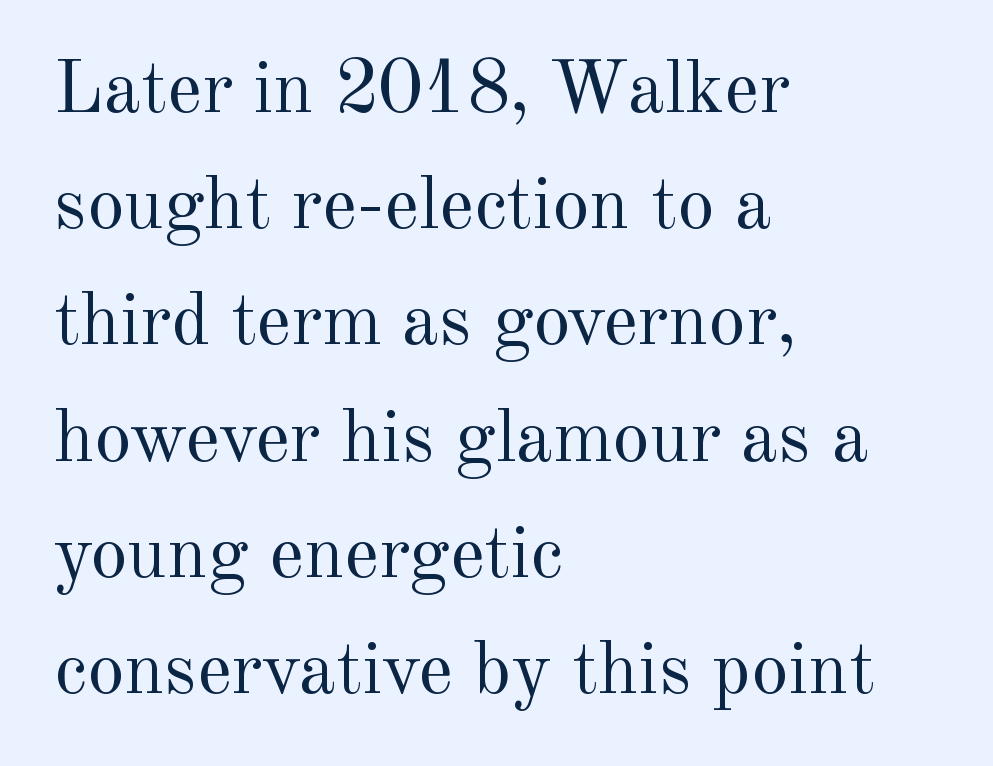
Q: Is the text bold? A: No.
Q: Is the text italic (slanted)? A: No, it is upright.
Q: Is the typeface a serif or a sans-serif typeface? A: Serif.
Q: Is the text underlined? A: No.
Q: How is the paragraph aligned? A: Left-aligned.
Q: Is the spacing between letters normal or unusually wide? A: Normal.
Q: Is the spacing between lines tight, normal or loose? A: Normal.
Q: Width (condensed, normal, or wide)? A: Normal.
Q: x-height? A: Small.
Q: Monospaced? A: No.
